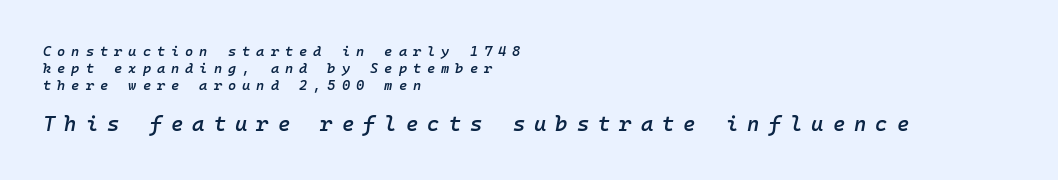
{"italic": "yes", "lean": "right", "slant_degrees": 10, "bold": "semi", "underline": "no", "align": "left", "line_spacing_ratio": 1.23, "letter_spacing": "wide", "letter_spacing_em": 0.43, "larger_block": "second", "size_ratio": 1.5, "glyph_px": 21}
